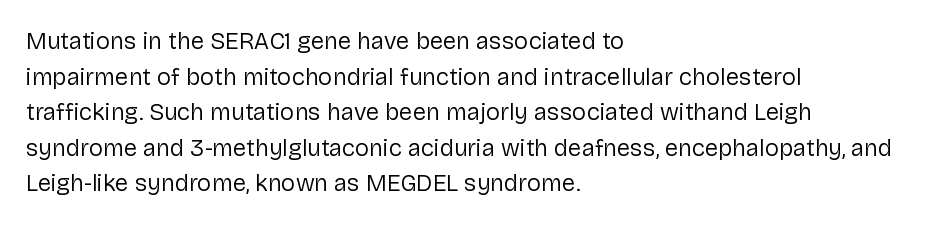
Q: Is the text bold? A: No.
Q: Is the text italic (slanted)? A: No, it is upright.
Q: Is the text underlined? A: No.
Q: How is the paragraph aligned? A: Left-aligned.
Q: Is the spacing between letters normal or unusually wide? A: Normal.
Q: Is the spacing between lines tight, normal or loose? A: Normal.
